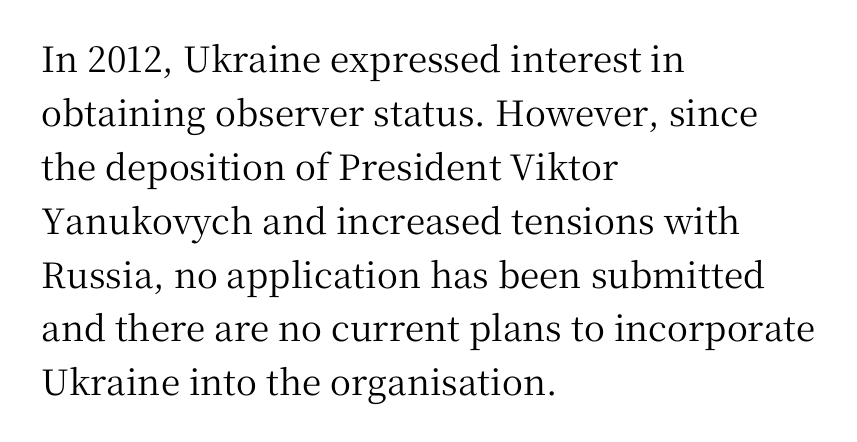
Q: Is the text italic (slanted)? A: No, it is upright.
Q: Is the typeface a serif or a sans-serif typeface? A: Serif.
Q: Is the text underlined? A: No.
Q: How is the paragraph aligned? A: Left-aligned.
Q: Is the spacing between letters normal or unusually wide? A: Normal.
Q: Is the spacing between lines tight, normal or loose? A: Normal.
Q: Width (condensed, normal, or wide)? A: Normal.
Q: Stroke contrast? A: Medium.
Q: x-height? A: Medium.
Q: Monospaced? A: No.
